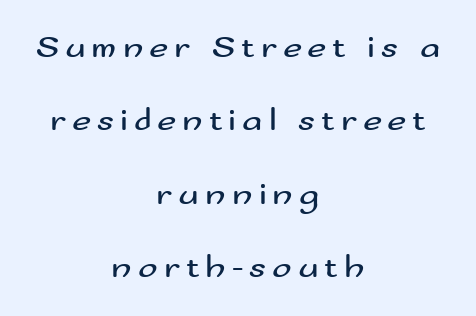
The image shows 33 px regular-weight, wide sans-serif type, upright; set centered, loose line spacing (2.22x), not underlined; medium stroke contrast and a small x-height.
